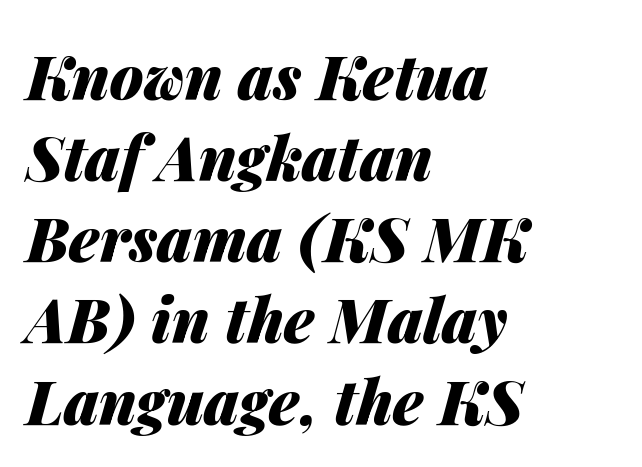
The image shows 61 px heavy type, italic (leaning right); set left-aligned, normal line spacing (1.33x), normal letter spacing, not underlined; medium stroke contrast and a medium x-height.
